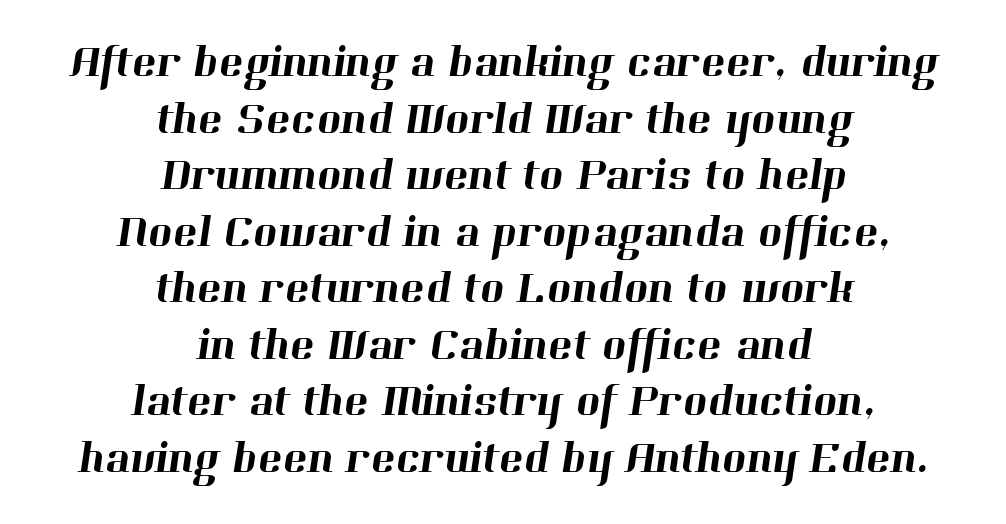
The image shows 46 px serif type; set centered, line spacing 1.23x, normal letter spacing, not underlined; high stroke contrast and a medium x-height.
